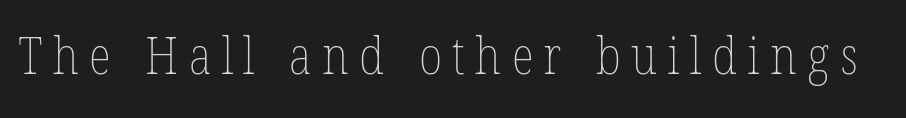
Q: Is the text bold? A: No.
Q: Is the text underlined? A: No.
Q: Is the spacing between letters normal or unusually wide? A: Unusually wide.
Q: Width (condensed, normal, or wide)? A: Condensed.
Q: Stroke contrast? A: Low.
Q: x-height? A: Medium.
Q: Monospaced? A: No.
